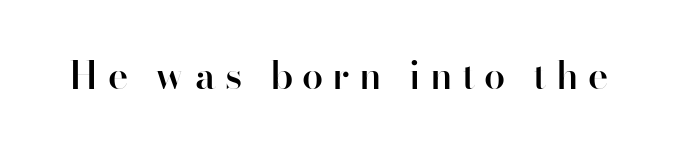
Is this a fixed-width face? No — the glyphs have proportional, varying widths. The tracking jumps out immediately: characters are airy and widely separated. Its strokes are somewhat broadened, the hallmark of semibold type. Nobody drew a line under any word here. No italicization has been applied; the sample stays upright.
